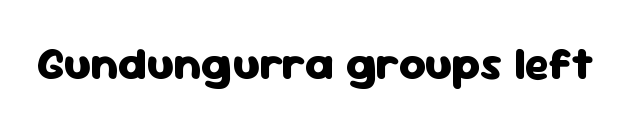
Q: Is the text bold? A: Yes.
Q: Is the text italic (slanted)? A: No, it is upright.
Q: Is the typeface a serif or a sans-serif typeface? A: Sans-serif.
Q: Is the text underlined? A: No.
Q: Is the spacing between letters normal or unusually wide? A: Normal.
Q: Width (condensed, normal, or wide)? A: Normal.
Q: Stroke contrast? A: Low.
Q: x-height? A: Medium.
Q: Monospaced? A: No.
